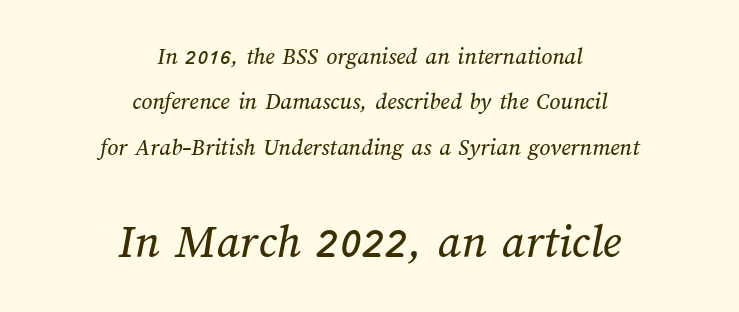
{"width": "normal", "stroke_contrast": "medium", "x_height": "medium", "monospaced": "no", "underline": "no", "align": "center", "line_spacing_ratio": 1.89, "letter_spacing": "normal", "letter_spacing_em": 0.0, "larger_block": "second", "size_ratio": 2.0, "glyph_px": 48}
